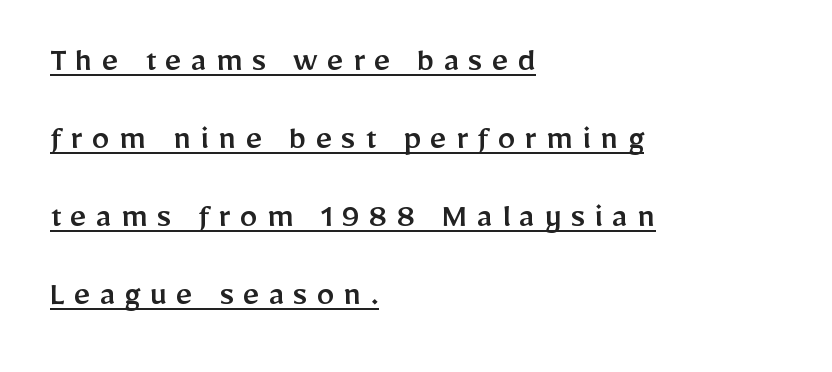
In terms of letterform style, serifs are entirely absent. A baseline rule has been typeset under these characters. A typesetter would call this heavily tracked-out type. The text block is weighted toward the left margin, trailing off unevenly rightward.
